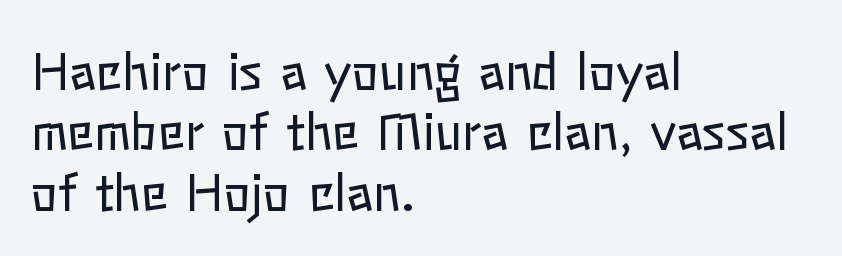
Looks like regular typesetting: each glyph gets only the width it needs. Stroke thickness stays within the range of a standard reading face or lighter. Alignment: flush left. This rendering leaves character spacing at its baseline value.
